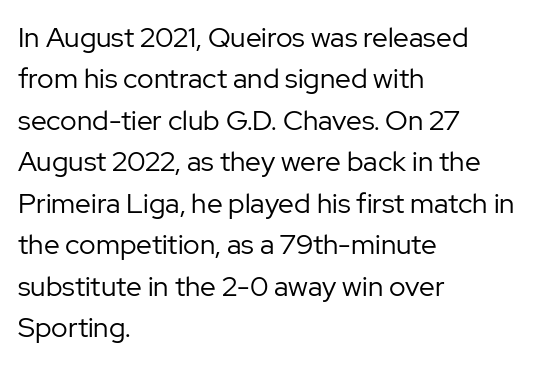
A student would call this left alignment; a typographer would say flush left, rag right. Students, observe: this is what conventionally led text looks like. These lines keep a tight, regular rhythm from letter to letter. No heavy texture on the line: the type isn't bold. Beneath every word, the page is bare. This rendering employs a face without finishing strokes, i.e., a sans-serif.
